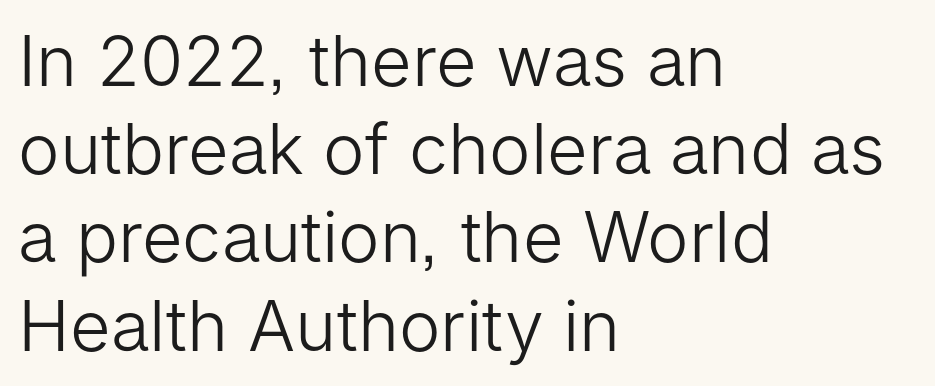
The passage shown is typeset with a sans-serif family. These lines are rendered in a variable-pitch font. Check under the words: just untouched page. These lines keep a tight, regular rhythm from letter to letter. Successive baselines arrive at the customary interval. This is not heavy type; no bold has been used.
